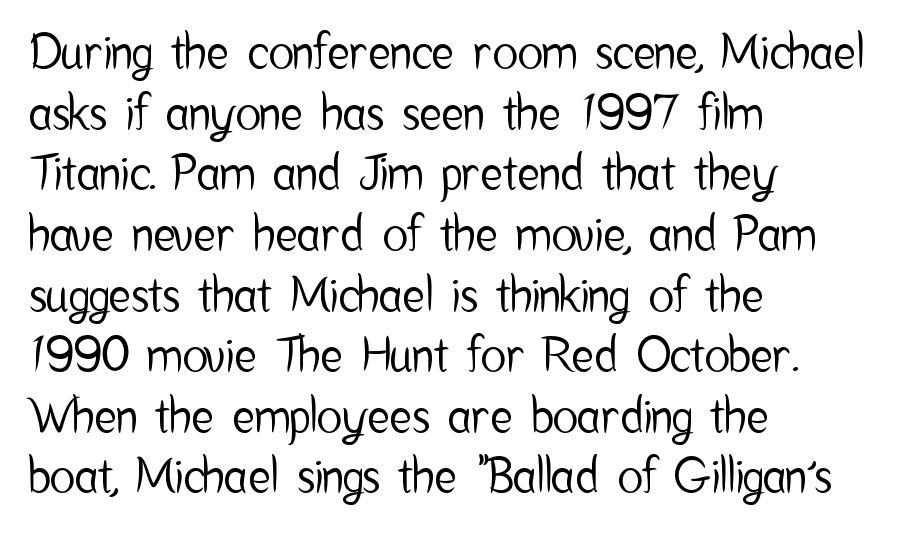
A classic flush-left, rag-right setting is used for this passage. Descenders hang freely into open space. Successive baselines arrive at the customary interval. The passage shown is typed in a proportional face where columns would drift. Font category for this specimen: sans-serif.
